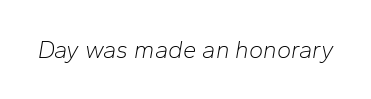
The image shows 24 px text type, italic (leaning right); set normal letter spacing, not underlined.
